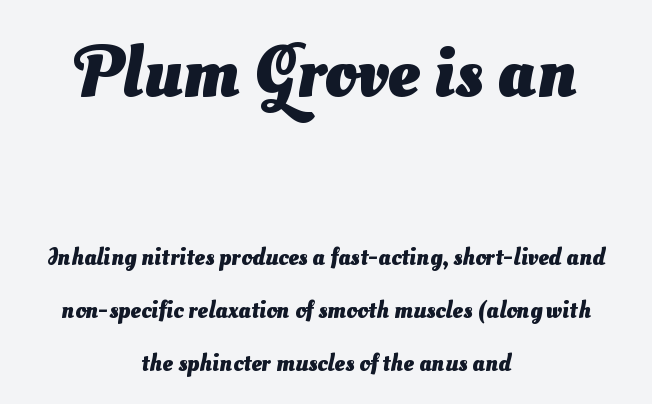
Q: Is the text bold? A: Yes.
Q: Is the typeface a serif or a sans-serif typeface? A: Sans-serif.
Q: Is the text underlined? A: No.
Q: How is the paragraph aligned? A: Centered.
Q: Is the spacing between letters normal or unusually wide? A: Normal.
Q: Is the spacing between lines tight, normal or loose? A: Loose.
Q: Which block of text is set in a larger size, the first (top) or the second (bottom)? A: The first (top) one.
Q: Width (condensed, normal, or wide)? A: Normal.
Q: Stroke contrast? A: Medium.
Q: x-height? A: Small.
Q: Monospaced? A: No.
